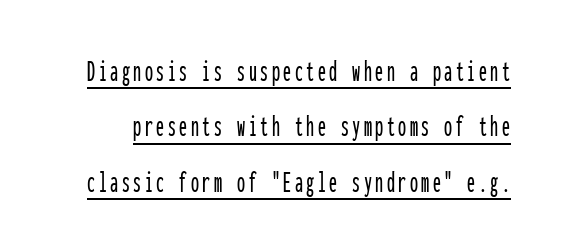
Monospaced: the letters line up in strict vertical columns. The passage shown is typeset with a sans-serif family. Posture: straight, roman, zero tilt. This sample carries an underscore along the baseline area.
